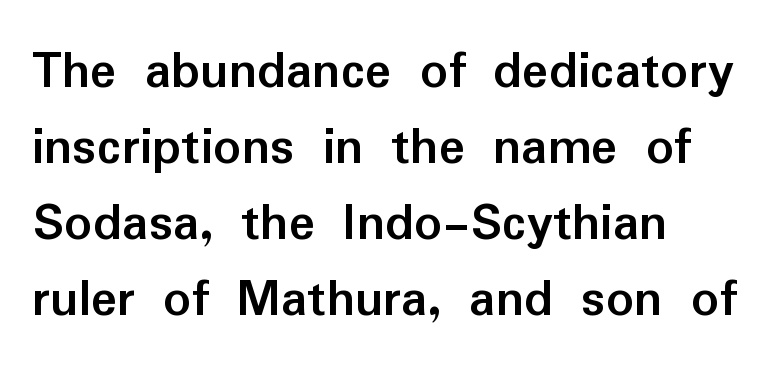
The image shows 55 px semibold sans-serif type, upright; set left-aligned, normal line spacing (1.38x), normal letter spacing, not underlined; low stroke contrast and a medium x-height.
